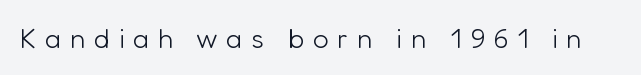
{"serif": "no", "italic": "no", "bold": "no", "weight": "light", "width": "normal", "stroke_contrast": "low", "x_height": "medium", "monospaced": "no", "underline": "no", "letter_spacing": "wide", "letter_spacing_em": 0.3, "glyph_px": 28}
